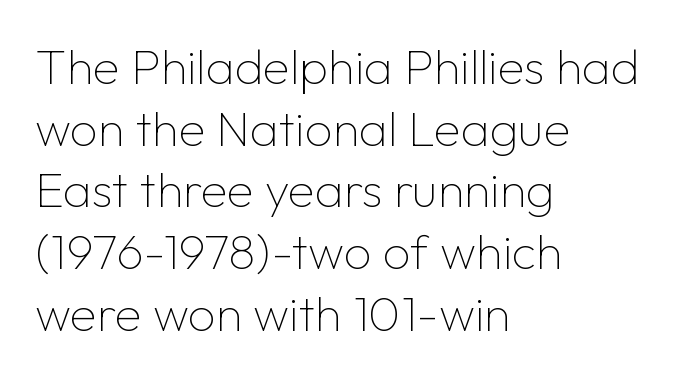
Q: Is the text bold? A: No.
Q: Is the text italic (slanted)? A: No, it is upright.
Q: Is the typeface a serif or a sans-serif typeface? A: Sans-serif.
Q: Is the text underlined? A: No.
Q: How is the paragraph aligned? A: Left-aligned.
Q: Is the spacing between letters normal or unusually wide? A: Normal.
Q: Is the spacing between lines tight, normal or loose? A: Normal.
Q: Width (condensed, normal, or wide)? A: Normal.
Q: Stroke contrast? A: Low.
Q: x-height? A: Medium.
Q: Monospaced? A: No.
